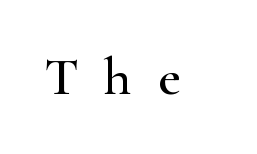
Lines of text with bare space underneath. This rendering widens character spacing well past its baseline value. Looks like regular typesetting: each glyph gets only the width it needs. Examine the stroke ends and you'll spot serifs. Characters remain perfectly vertical along every line.
